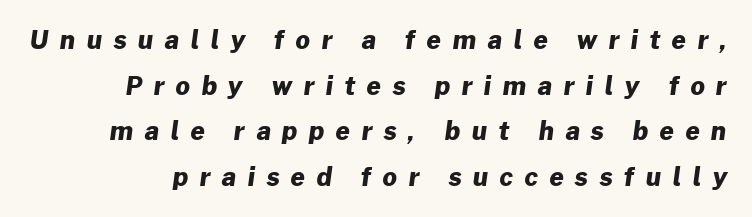
Only glyphs here, with clear space below each row. Each word looks stretched out because of the extra space between its letters. Every letter is thick-stroked: bold, no question.
